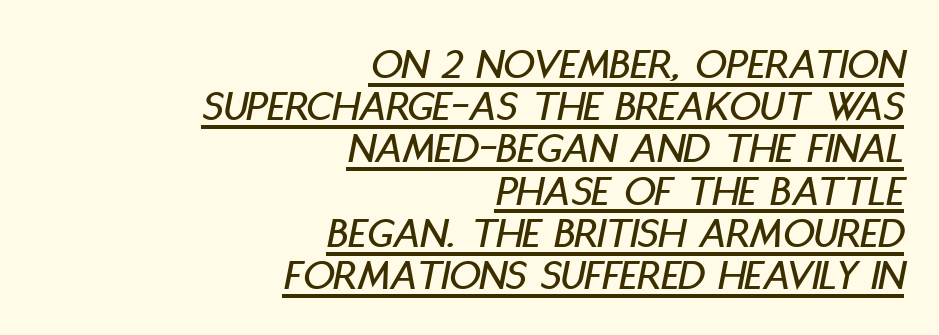
Looks like regular typesetting: each glyph gets only the width it needs. What's the leading like? Squeezed, with rows nearly overlapping. Quick note: underline on. One-word summary of the alignment: right.
